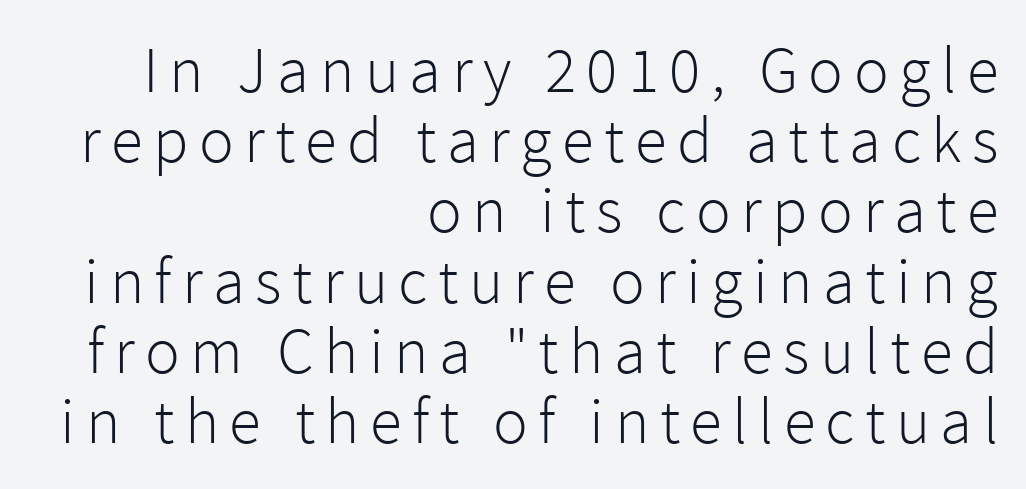
Q: Is the text bold? A: No.
Q: Is the text italic (slanted)? A: No, it is upright.
Q: Is the typeface a serif or a sans-serif typeface? A: Sans-serif.
Q: Is the text underlined? A: No.
Q: How is the paragraph aligned? A: Right-aligned.
Q: Is the spacing between lines tight, normal or loose? A: Tight.
Q: Width (condensed, normal, or wide)? A: Normal.
Q: x-height? A: Medium.
Q: Monospaced? A: No.
